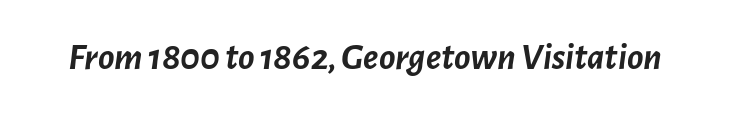
{"italic": "yes", "lean": "right", "slant_degrees": 7, "bold": "yes", "weight": "semibold", "width": "normal", "stroke_contrast": "low", "x_height": "medium", "monospaced": "no", "underline": "no", "letter_spacing": "normal", "letter_spacing_em": 0.0, "glyph_px": 38}
